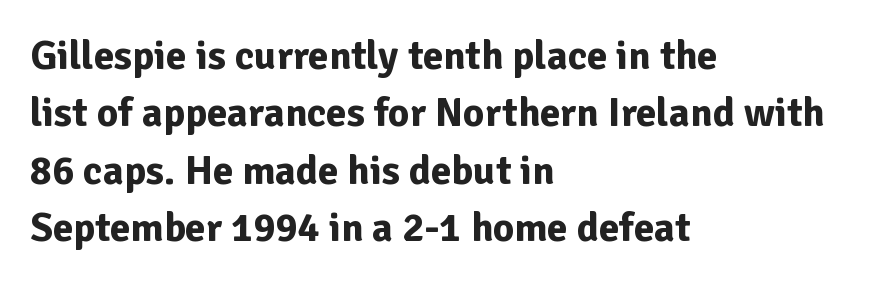
{"serif": "no", "italic": "no", "bold": "yes", "weight": "bold", "width": "normal", "stroke_contrast": "low", "x_height": "medium", "monospaced": "no", "underline": "no", "align": "left", "line_spacing": "normal", "line_spacing_ratio": 1.4, "letter_spacing": "normal", "letter_spacing_em": 0.0, "glyph_px": 41}
